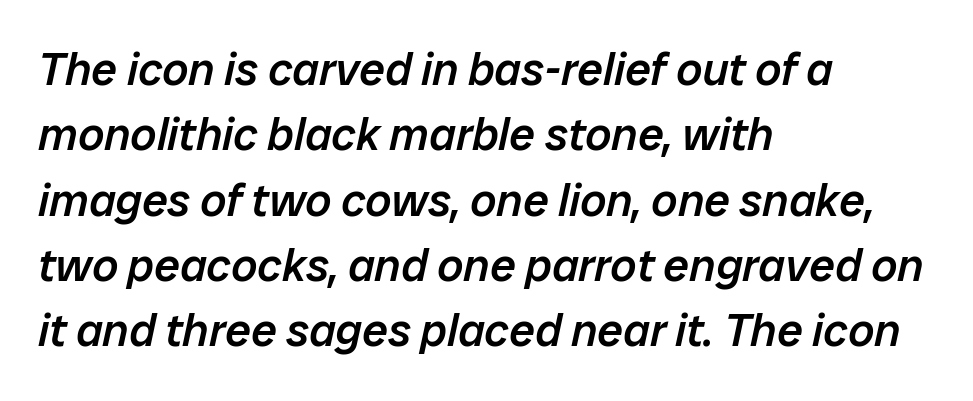
Words float on clear page, feet unadorned. Slanted lettering throughout. The gaps between neighbouring characters are ordinary and unremarkable. You could not count columns in this text — the font is proportionally spaced. What weight is shown? A semibold, between regular and bold.
